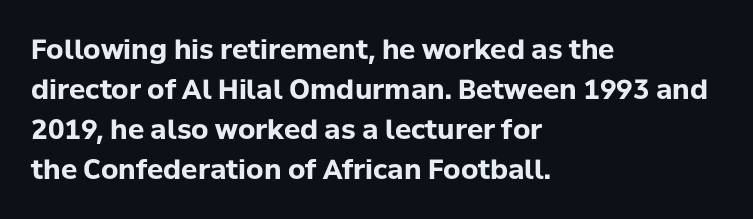
{"italic": "no", "bold": "yes", "underline": "no", "align": "left", "line_spacing": "normal", "line_spacing_ratio": 1.48, "letter_spacing": "normal", "letter_spacing_em": 0.0, "glyph_px": 27}
